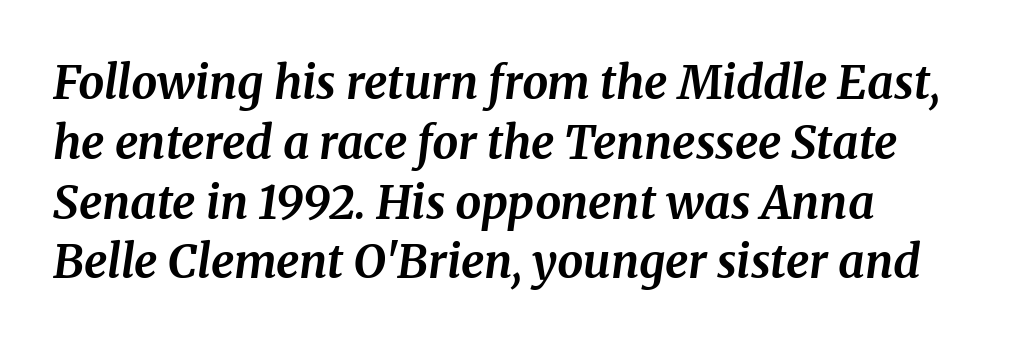
Line starts are locked; line ends wander. The rendering uses natural spacing where letterforms have individual widths. The letters sit at their default tracking, neither squeezed nor spread. Has an underline been added? It has not. The line-height multiplier appears to be the usual default. Every character sits at an angle, as italics do.
